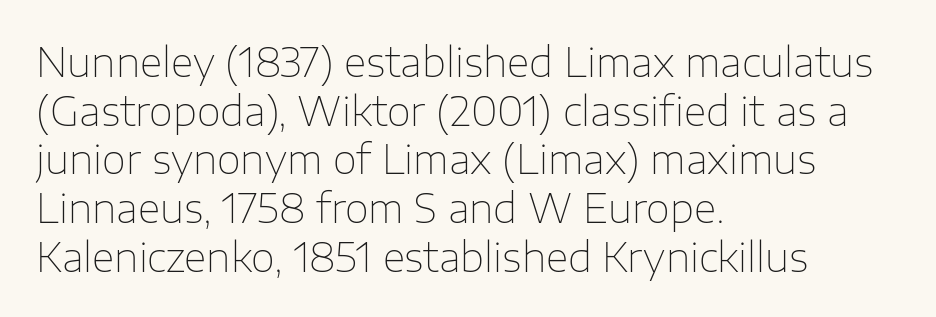
The face used here is proportionally spaced, like ordinary book or web type. The characters display no serif detailing; their extremities are plain. Successive baselines arrive at the customary interval. No heavy texture on the line: the type isn't bold. These lines stack with their left ends in a neat column. Ascenders rise straight up at ninety degrees.
